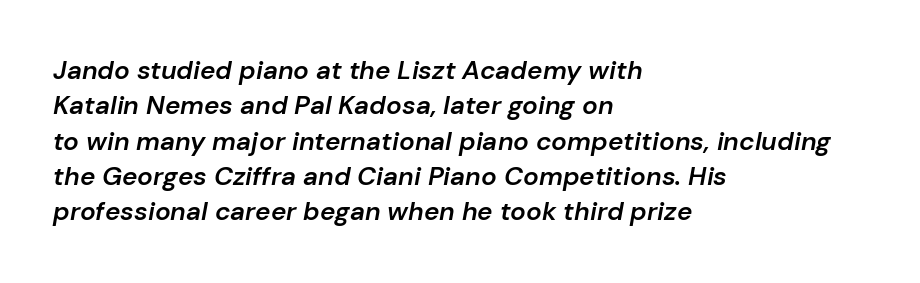
{"italic": "yes", "lean": "right", "slant_degrees": 10, "bold": "semi", "underline": "no", "align": "left", "line_spacing": "normal", "line_spacing_ratio": 1.36, "letter_spacing": "normal", "letter_spacing_em": 0.0, "glyph_px": 26}
